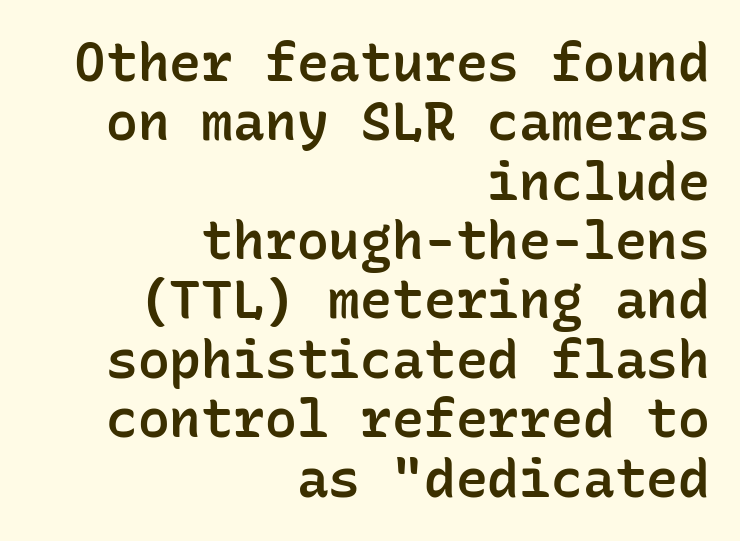
A clean baseline with only descenders dipping below it. This sample has the even, mechanical cadence of fixed-width lettering. The face used here is a sans, in the tradition of grotesques and geometrics. The font is running at a semibold setting, under full bold.
